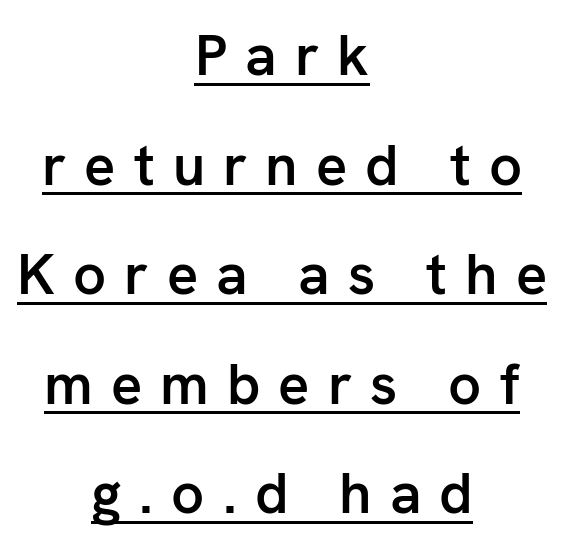
The image shows 58 px semibold sans-serif type, upright; set centered, line spacing 1.89x, unusually wide letter spacing (+0.31 em), underlined; low stroke contrast and a medium x-height.
